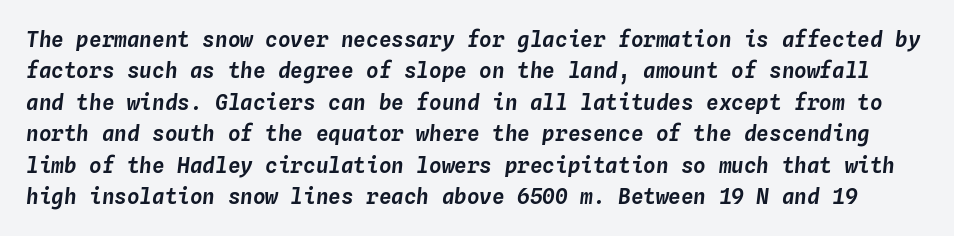
Q: Is the text italic (slanted)? A: Yes, it leans right by about 4 degrees.
Q: Is the text underlined? A: No.
Q: Is the spacing between letters normal or unusually wide? A: Normal.
Q: Is the spacing between lines tight, normal or loose? A: Normal.
